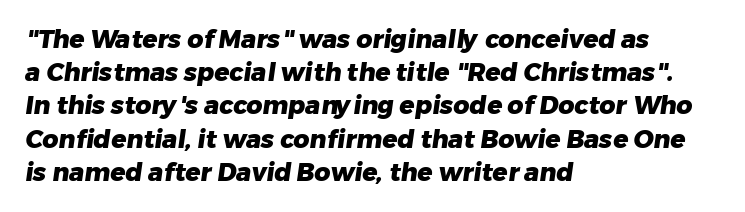
Q: Is the text bold? A: Yes.
Q: Is the text underlined? A: No.
Q: How is the paragraph aligned? A: Left-aligned.
Q: Is the spacing between letters normal or unusually wide? A: Normal.
Q: Is the spacing between lines tight, normal or loose? A: Normal.
